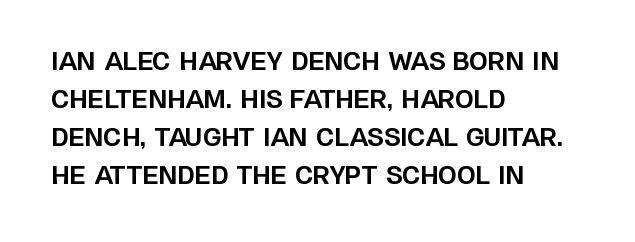
Any mark beneath the type? The region is blank. The letters stand upright; this is a roman face. The type is set solid horizontally, with unmodified tracking. Which margin do the lines hug? The left one — the right edge is uneven. The rendering uses a bold face; every stroke is thick and dark.
